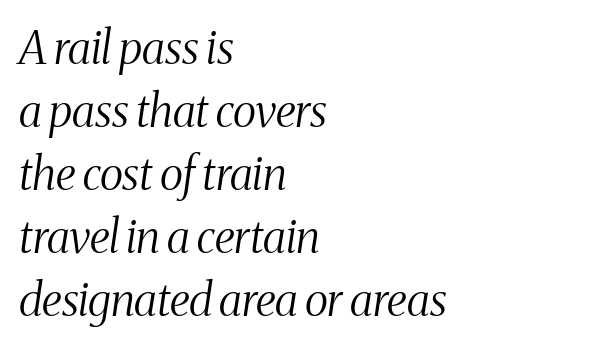
All the whitespace from short lines collects on the right. A light-to-regular cut is what we see here. Is the type slanted? Yes — the strokes lean at a clear angle. Tracking value appears to be zero — textbook default spacing. This is serif lettering, the kind often seen in printed books. What's the leading like? Ordinary, nothing unusual.
